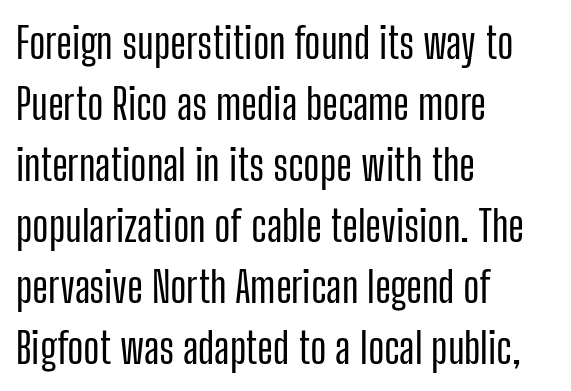
Q: Is the text italic (slanted)? A: No, it is upright.
Q: Is the typeface a serif or a sans-serif typeface? A: Sans-serif.
Q: Is the text underlined? A: No.
Q: How is the paragraph aligned? A: Left-aligned.
Q: Is the spacing between letters normal or unusually wide? A: Normal.
Q: Is the spacing between lines tight, normal or loose? A: Normal.
Q: Width (condensed, normal, or wide)? A: Condensed.
Q: Stroke contrast? A: Low.
Q: x-height? A: Medium.
Q: Monospaced? A: No.
